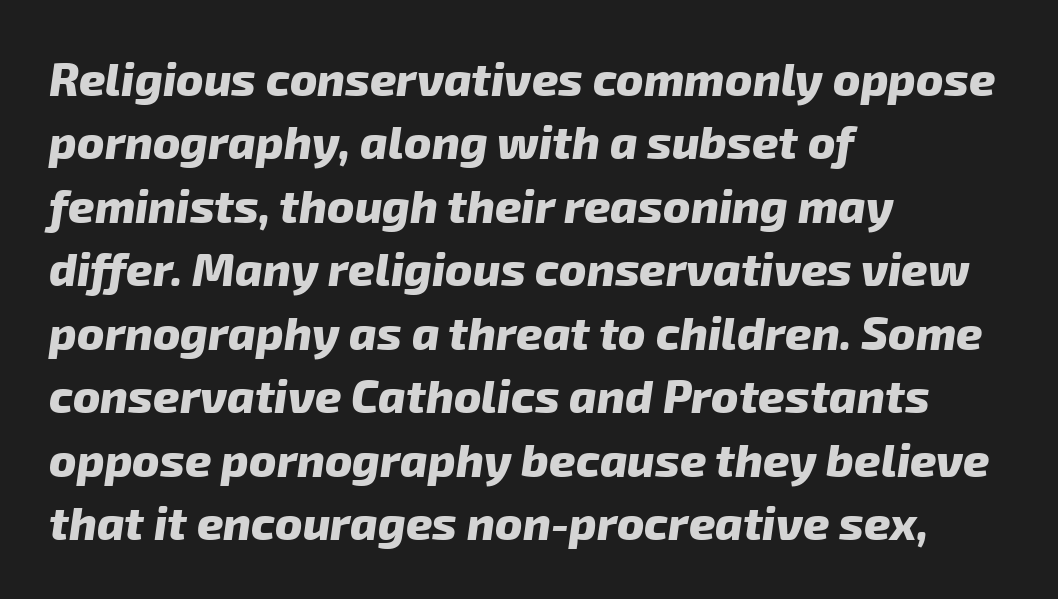
Q: Is the text bold? A: Yes.
Q: Is the typeface a serif or a sans-serif typeface? A: Sans-serif.
Q: Is the text underlined? A: No.
Q: How is the paragraph aligned? A: Left-aligned.
Q: Is the spacing between letters normal or unusually wide? A: Normal.
Q: Is the spacing between lines tight, normal or loose? A: Normal.
Q: Width (condensed, normal, or wide)? A: Normal.
Q: Stroke contrast? A: Low.
Q: x-height? A: Medium.
Q: Monospaced? A: No.
